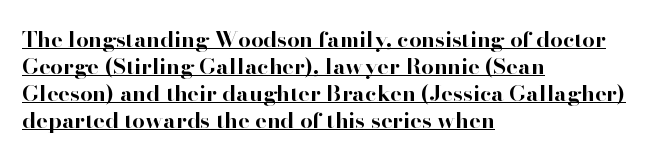
{"italic": "no", "bold": "yes", "underline": "yes", "align": "left", "line_spacing_ratio": 1.23, "letter_spacing": "normal", "letter_spacing_em": 0.0, "glyph_px": 22}
